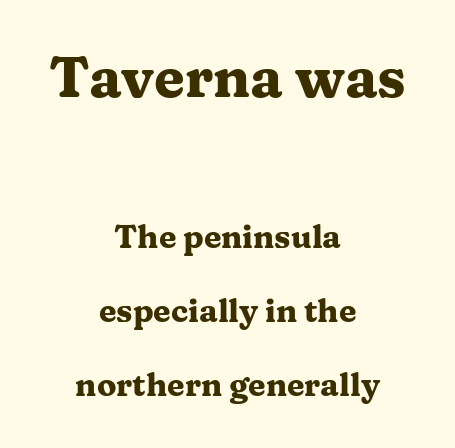
The lines in this sample share a center point and differ in where they start and stop. Font category for this specimen: serif. No italicization has been applied; the sample stays upright. You could not count columns in this text — the font is proportionally spaced. Of the two passages, the one on top uses the larger point size.
